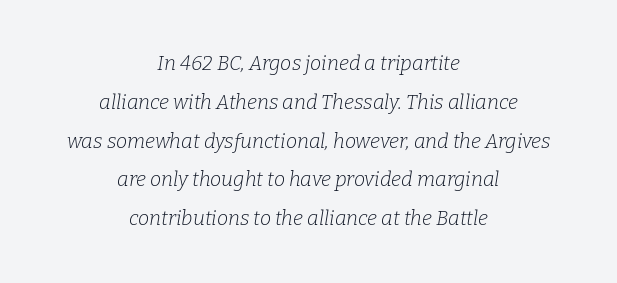
Q: Is the text bold? A: No.
Q: Is the text italic (slanted)? A: Yes, it leans right by about 9 degrees.
Q: Is the text underlined? A: No.
Q: How is the paragraph aligned? A: Centered.
Q: Is the spacing between letters normal or unusually wide? A: Normal.
Q: Is the spacing between lines tight, normal or loose? A: Loose.
